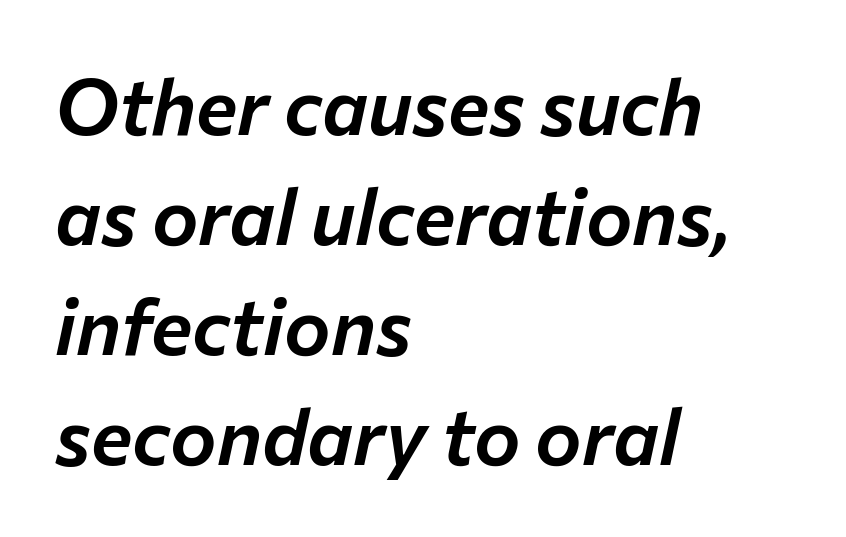
The image shows 78 px text type, italic (leaning right); set left-aligned, normal line spacing (1.41x), normal letter spacing, not underlined; low stroke contrast and a medium x-height.
